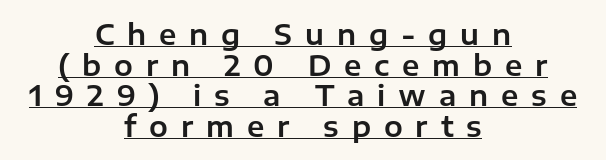
Each new line begins almost immediately beneath the previous one. The letters stand straight up with perfectly vertical stems. Each letter keeps its own natural width here, so spacing adapts to shape. A rule runs beneath these lines of type. Examine the stroke ends and you'll find no serifs.
